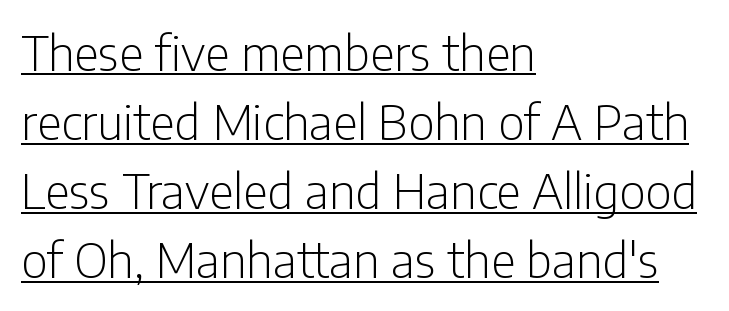
Q: Is the text bold? A: No.
Q: Is the text italic (slanted)? A: No, it is upright.
Q: Is the typeface a serif or a sans-serif typeface? A: Sans-serif.
Q: Is the text underlined? A: Yes.
Q: How is the paragraph aligned? A: Left-aligned.
Q: Is the spacing between letters normal or unusually wide? A: Normal.
Q: Is the spacing between lines tight, normal or loose? A: Normal.
Q: Width (condensed, normal, or wide)? A: Condensed.
Q: Stroke contrast? A: Low.
Q: x-height? A: Medium.
Q: Monospaced? A: No.
